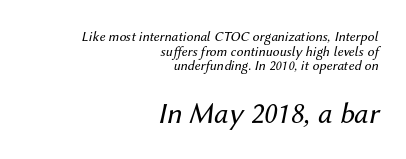
{"italic": "yes", "lean": "right", "slant_degrees": 12, "bold": "no", "weight": "regular", "width": "normal", "stroke_contrast": "medium", "x_height": "medium", "monospaced": "no", "underline": "no", "align": "right", "line_spacing": "tight", "line_spacing_ratio": 1.04, "letter_spacing": "normal", "letter_spacing_em": 0.0, "larger_block": "second", "size_ratio": 2.14, "glyph_px": 30}
